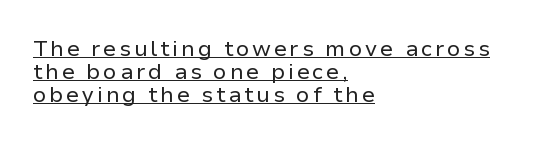
Q: Is the text bold? A: No.
Q: Is the text italic (slanted)? A: No, it is upright.
Q: Is the text underlined? A: Yes.
Q: How is the paragraph aligned? A: Left-aligned.
Q: Is the spacing between lines tight, normal or loose? A: Tight.
